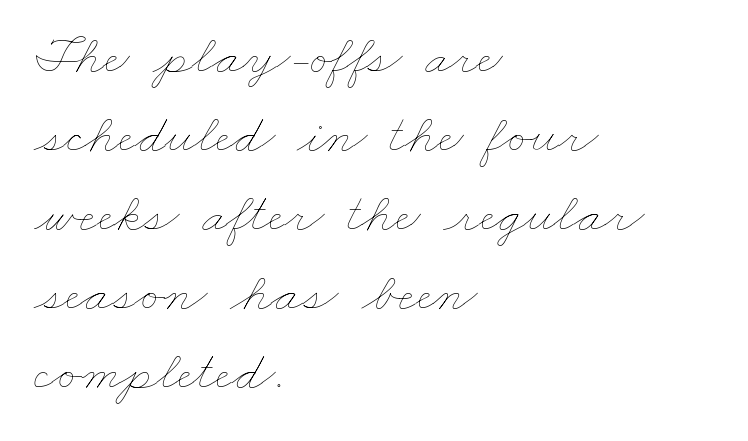
Q: Is the text bold? A: No.
Q: Is the text underlined? A: No.
Q: How is the paragraph aligned? A: Left-aligned.
Q: Is the spacing between letters normal or unusually wide? A: Normal.
Q: Is the spacing between lines tight, normal or loose? A: Normal.
Q: Width (condensed, normal, or wide)? A: Wide.
Q: Stroke contrast? A: Low.
Q: x-height? A: Small.
Q: Monospaced? A: No.
